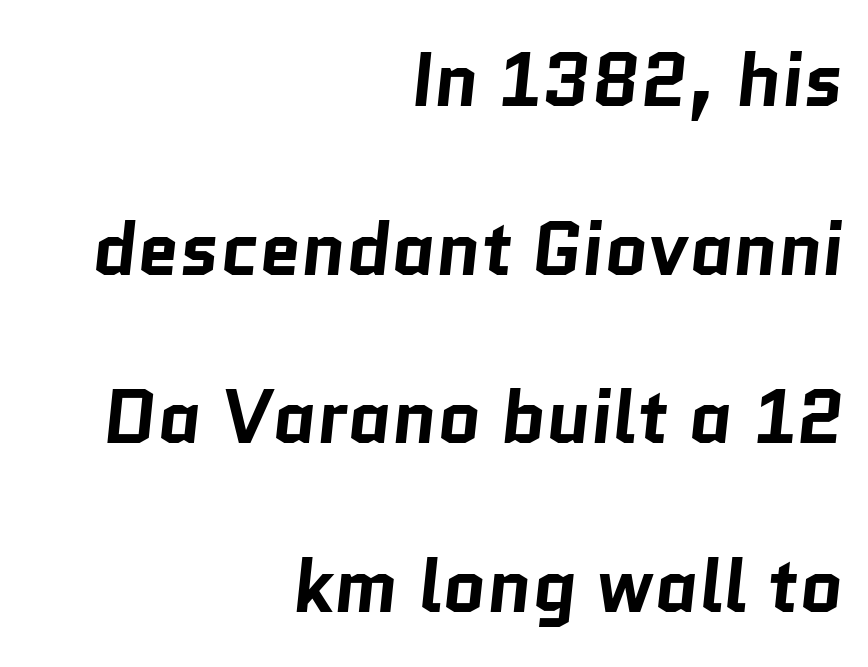
Q: Is the text bold? A: Yes.
Q: Is the typeface a serif or a sans-serif typeface? A: Sans-serif.
Q: Is the text underlined? A: No.
Q: How is the paragraph aligned? A: Right-aligned.
Q: Is the spacing between letters normal or unusually wide? A: Normal.
Q: Is the spacing between lines tight, normal or loose? A: Loose.
Q: Width (condensed, normal, or wide)? A: Normal.
Q: Stroke contrast? A: Low.
Q: x-height? A: Medium.
Q: Monospaced? A: No.
